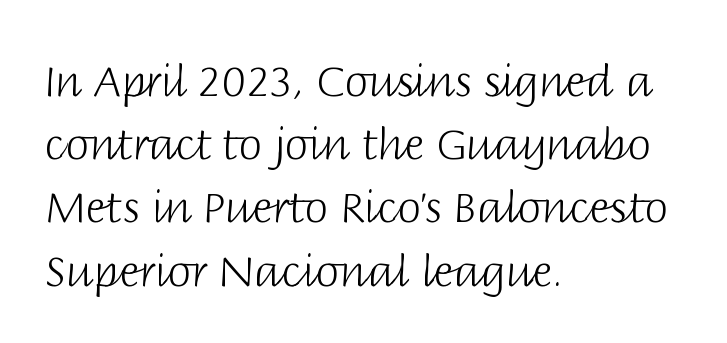
The image shows 43 px light sans-serif type, upright; set left-aligned, normal line spacing (1.47x), normal letter spacing, not underlined; low stroke contrast and a large x-height.
